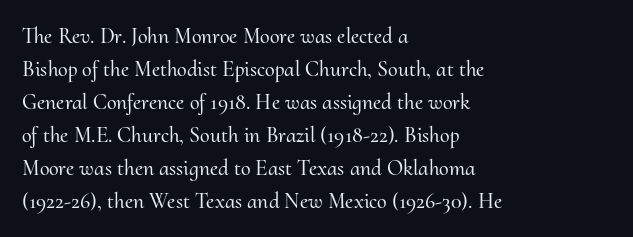
{"italic": "no", "underline": "no", "align": "left", "line_spacing": "normal", "line_spacing_ratio": 1.5, "letter_spacing": "normal", "letter_spacing_em": 0.0, "glyph_px": 22}
